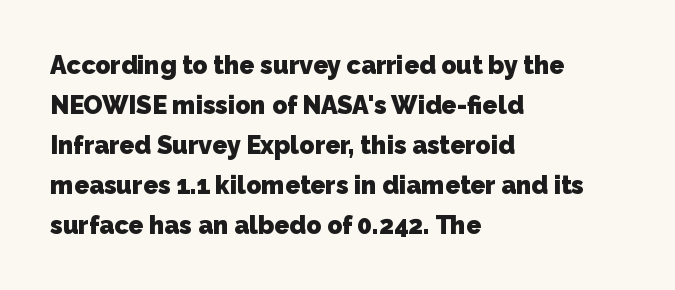
Q: Is the text bold? A: Yes.
Q: Is the text underlined? A: No.
Q: How is the paragraph aligned? A: Left-aligned.
Q: Is the spacing between letters normal or unusually wide? A: Normal.
Q: Is the spacing between lines tight, normal or loose? A: Normal.
